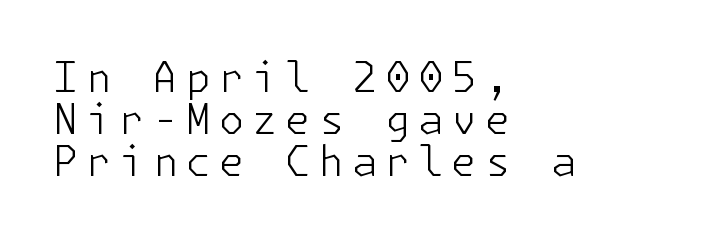
{"serif": "no", "italic": "no", "bold": "no", "weight": "light", "width": "normal", "stroke_contrast": "low", "x_height": "medium", "underline": "no", "align": "left", "line_spacing": "tight", "line_spacing_ratio": 1.02, "glyph_px": 41}
